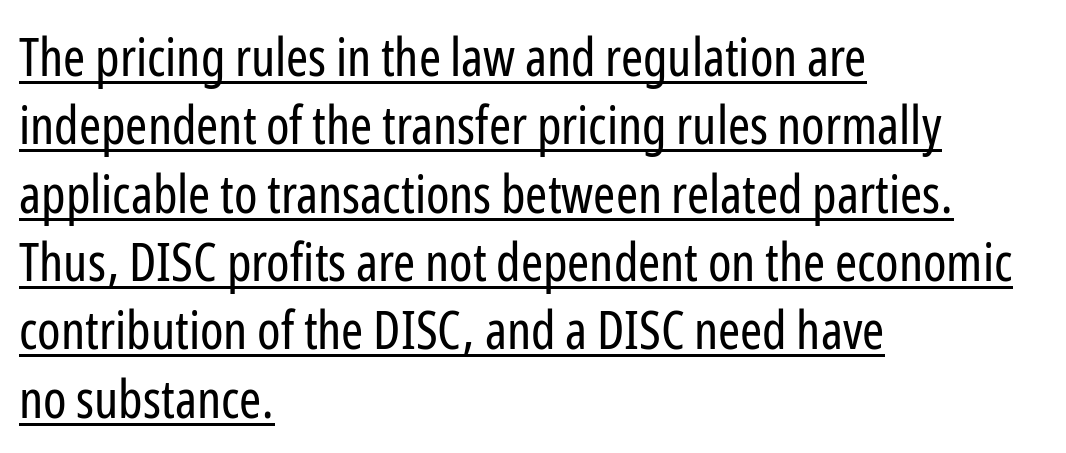
The image shows 53 px regular-weight, condensed sans-serif type, upright; set left-aligned, normal line spacing (1.29x), normal letter spacing, underlined; low stroke contrast and a medium x-height.
